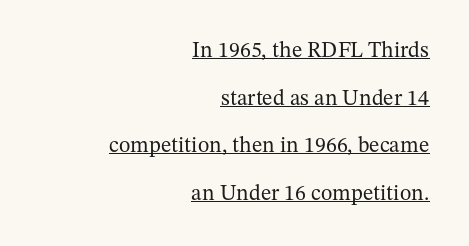
Designer's note — italics off, roman on. Horizontally, the lines are justified to the trailing edge only. Every word sits above its own underline. Summary of weight: not heavy and not bold. The block of text is sparse from top to bottom, with ample space between rows. This sample uses plain, unmodified letter spacing.
